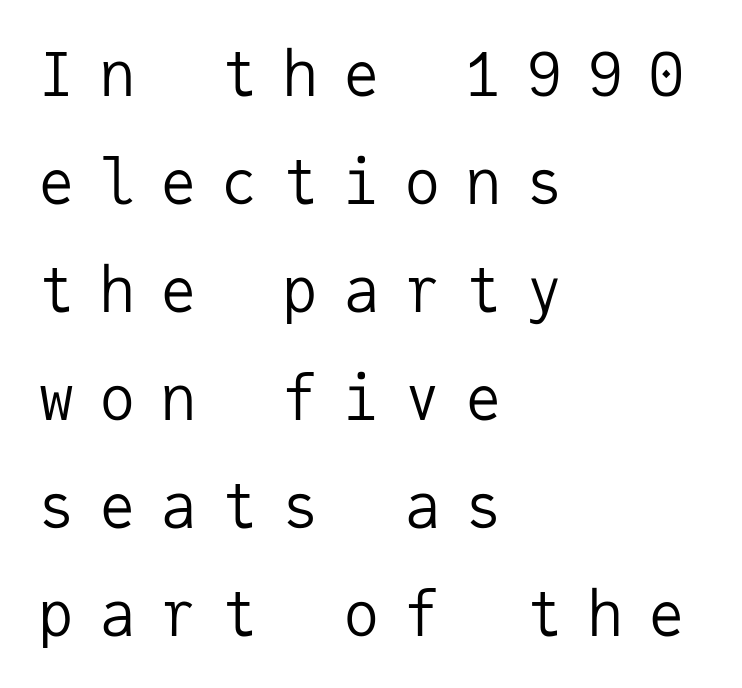
{"serif": "no", "italic": "no", "bold": "no", "weight": "regular", "width": "normal", "stroke_contrast": "low", "x_height": "medium", "monospaced": "yes", "underline": "no", "align": "left", "line_spacing_ratio": 1.77, "letter_spacing": "wide", "letter_spacing_em": 0.4, "glyph_px": 61}
